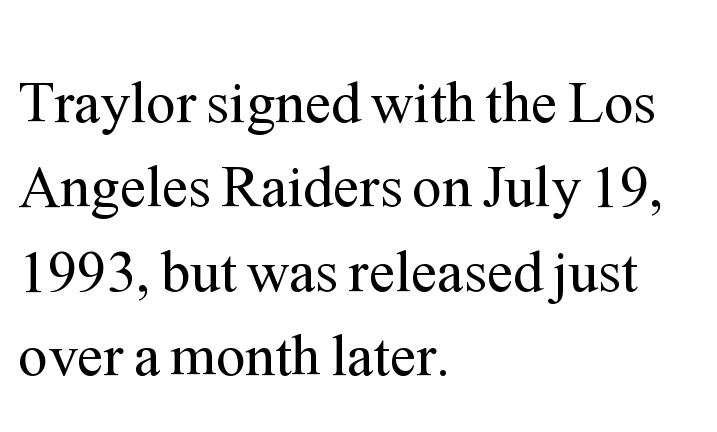
The image shows 59 px regular-weight serif type, upright; set left-aligned, normal line spacing (1.43x), normal letter spacing, not underlined; medium stroke contrast and a medium x-height.
